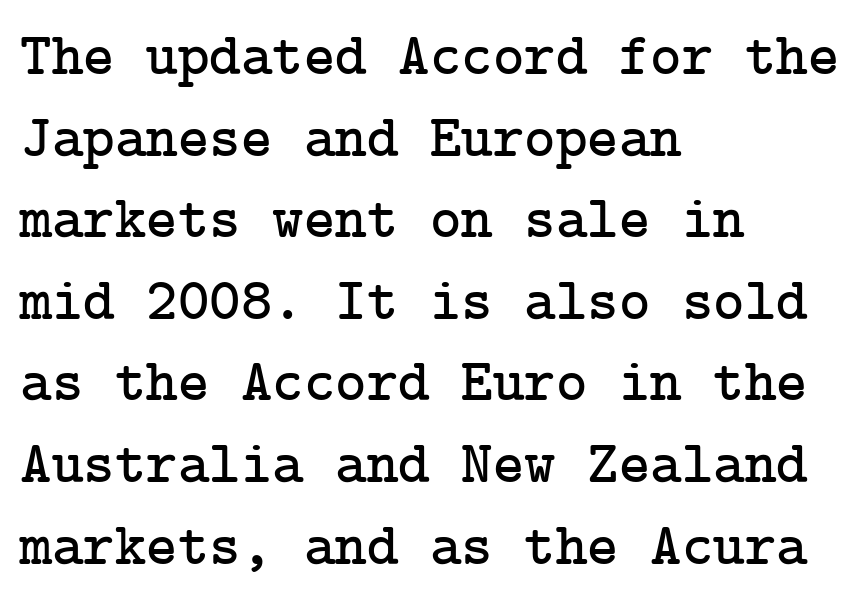
Compared with a centered layout, this one pins lines to the left instead. The designer went with a serif here, giving each stem small feet. Honestly, there is no underline to notice here at all. Interline gaps are of average width in this sample.
